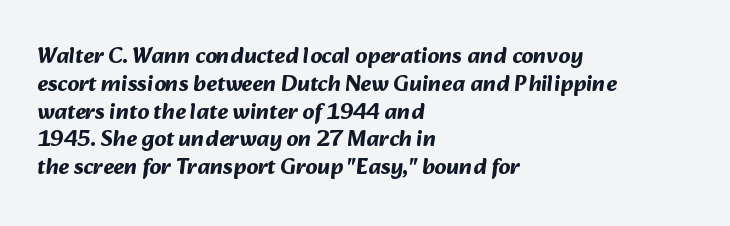
Just letters on the line, the space beneath them empty. Standard letterfit; no display-style spreading of the glyphs. Is the type bold? Yes — the strokes are clearly thick and heavy. The ragged edge is on the right, which tells us the setting is flush left.
